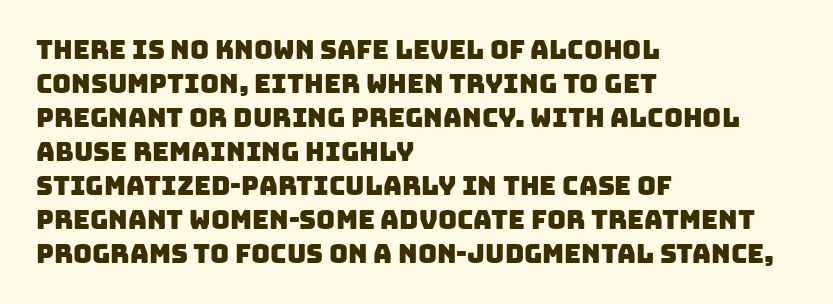
Q: Is the text underlined? A: No.
Q: How is the paragraph aligned? A: Left-aligned.
Q: Is the spacing between letters normal or unusually wide? A: Normal.
Q: Is the spacing between lines tight, normal or loose? A: Normal.
